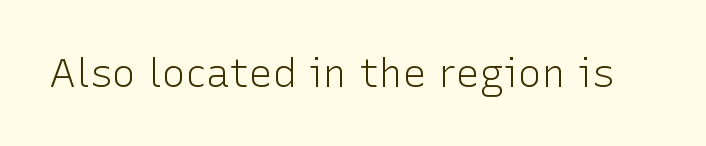
Q: Is the text bold? A: No.
Q: Is the text italic (slanted)? A: No, it is upright.
Q: Is the typeface a serif or a sans-serif typeface? A: Sans-serif.
Q: Is the text underlined? A: No.
Q: Is the spacing between letters normal or unusually wide? A: Normal.
Q: Width (condensed, normal, or wide)? A: Normal.
Q: Stroke contrast? A: Low.
Q: x-height? A: Medium.
Q: Monospaced? A: No.
